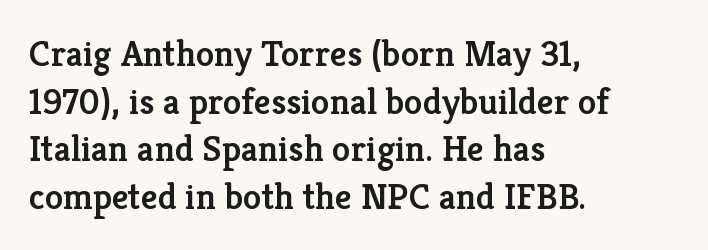
Q: Is the text bold? A: Semi-bold.
Q: Is the text italic (slanted)? A: No, it is upright.
Q: Is the typeface a serif or a sans-serif typeface? A: Serif.
Q: Is the text underlined? A: No.
Q: How is the paragraph aligned? A: Left-aligned.
Q: Is the spacing between letters normal or unusually wide? A: Normal.
Q: Is the spacing between lines tight, normal or loose? A: Normal.
Q: Width (condensed, normal, or wide)? A: Normal.
Q: Stroke contrast? A: Low.
Q: x-height? A: Medium.
Q: Monospaced? A: No.
